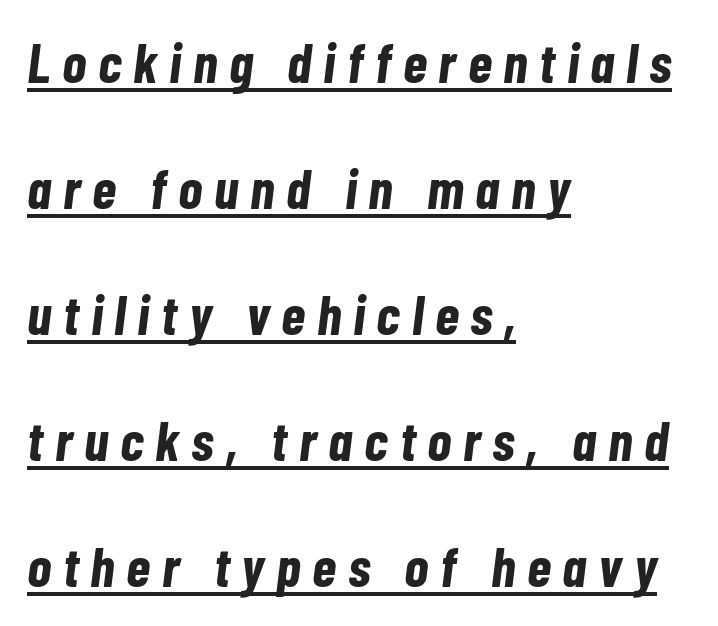
It's the slanting kind of type. Caption: lettering with a line underneath. This sample has the flowing, uneven cadence of proportional lettering. One glance says open: line gaps are wider than usual. These words are printed bold, with thick strokes throughout. The tracking jumps out immediately: characters are airy and widely separated.
